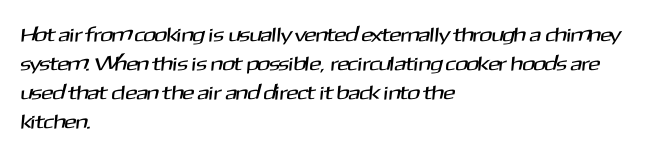
The image shows 20 px text type; set left-aligned, normal line spacing (1.45x), normal letter spacing, not underlined.
